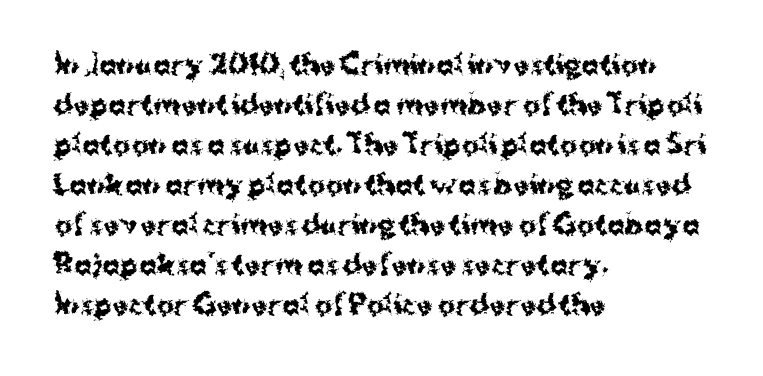
{"italic": "no", "bold": "yes", "underline": "no", "align": "left", "line_spacing": "normal", "line_spacing_ratio": 1.54, "letter_spacing": "normal", "letter_spacing_em": 0.0, "glyph_px": 26}
